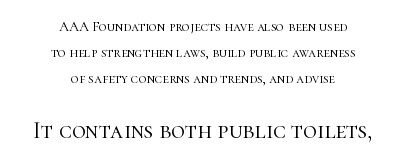
Q: Is the text bold? A: No.
Q: Is the text italic (slanted)? A: No, it is upright.
Q: Is the text underlined? A: No.
Q: How is the paragraph aligned? A: Centered.
Q: Is the spacing between letters normal or unusually wide? A: Normal.
Q: Which block of text is set in a larger size, the first (top) or the second (bottom)? A: The second (bottom) one.
